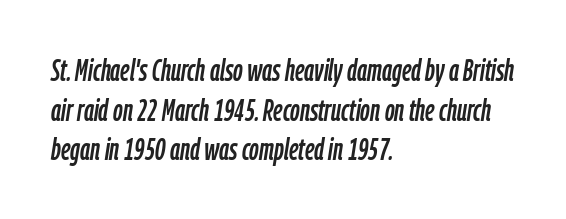
Q: Is the text italic (slanted)? A: Yes, it leans right by about 9 degrees.
Q: Is the text underlined? A: No.
Q: How is the paragraph aligned? A: Left-aligned.
Q: Is the spacing between letters normal or unusually wide? A: Normal.
Q: Is the spacing between lines tight, normal or loose? A: Normal.
Q: Width (condensed, normal, or wide)? A: Condensed.
Q: Stroke contrast? A: Low.
Q: x-height? A: Medium.
Q: Monospaced? A: No.
